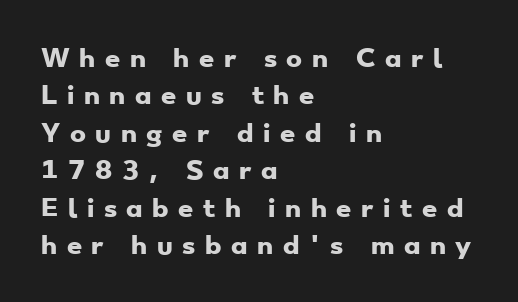
Q: Is the text bold? A: Yes.
Q: Is the text underlined? A: No.
Q: How is the paragraph aligned? A: Left-aligned.
Q: Is the spacing between letters normal or unusually wide? A: Unusually wide.
Q: Is the spacing between lines tight, normal or loose? A: Normal.
